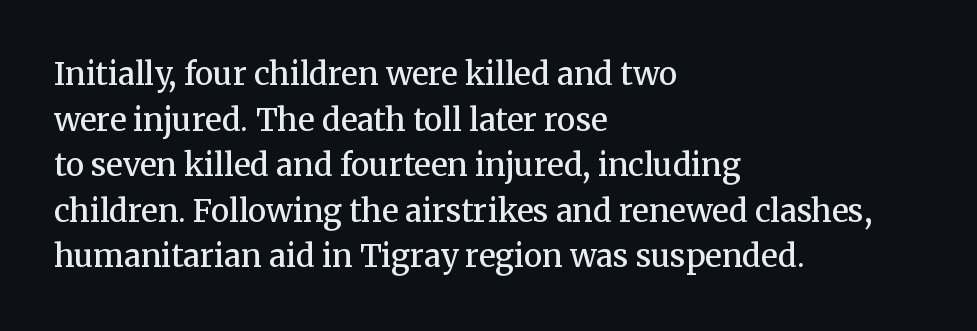
{"serif": "yes", "italic": "no", "bold": "semi", "weight": "semibold", "width": "normal", "stroke_contrast": "medium", "x_height": "medium", "monospaced": "no", "underline": "no", "align": "left", "line_spacing": "normal", "line_spacing_ratio": 1.47, "letter_spacing": "normal", "letter_spacing_em": 0.0, "glyph_px": 31}
